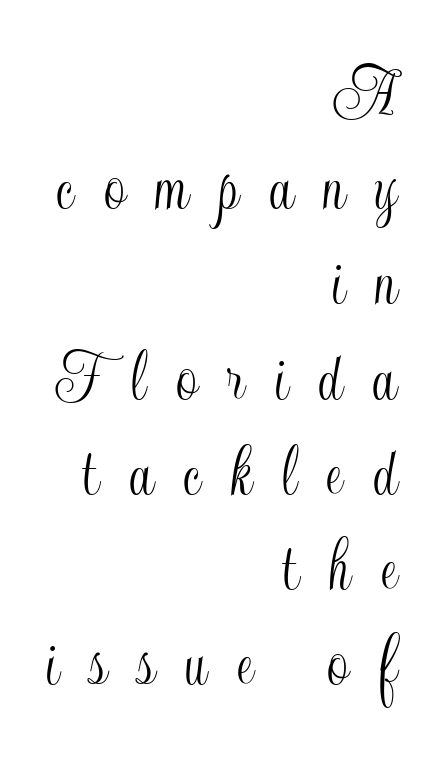
{"width": "condensed", "x_height": "small", "monospaced": "no", "underline": "no", "align": "right", "line_spacing": "normal", "line_spacing_ratio": 1.27, "letter_spacing": "wide", "letter_spacing_em": 0.4, "glyph_px": 75}
